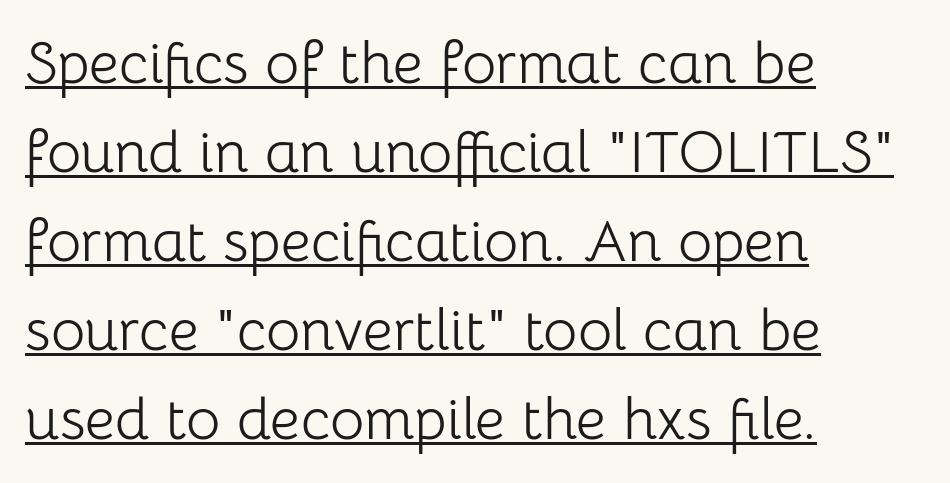
Q: Is the text bold? A: No.
Q: Is the text italic (slanted)? A: No, it is upright.
Q: Is the typeface a serif or a sans-serif typeface? A: Sans-serif.
Q: Is the text underlined? A: Yes.
Q: How is the paragraph aligned? A: Left-aligned.
Q: Is the spacing between letters normal or unusually wide? A: Normal.
Q: Is the spacing between lines tight, normal or loose? A: Normal.
Q: Width (condensed, normal, or wide)? A: Normal.
Q: Stroke contrast? A: Low.
Q: x-height? A: Medium.
Q: Monospaced? A: No.
